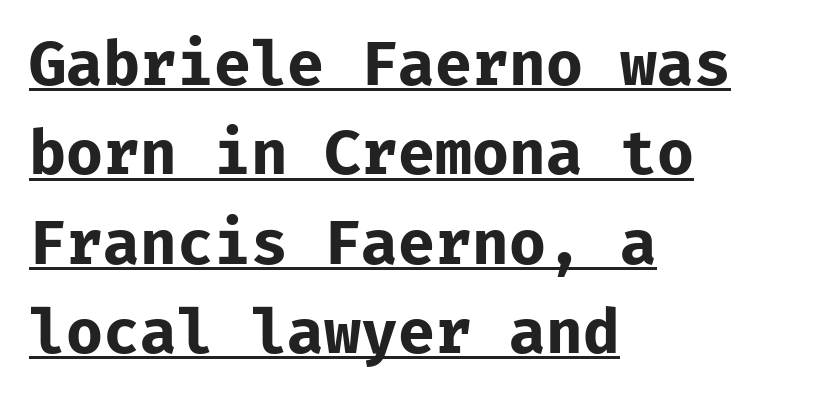
The image shows 60 px bold sans-serif type, upright; set left-aligned, normal line spacing (1.49x), normal letter spacing, underlined; low stroke contrast and a medium x-height.
